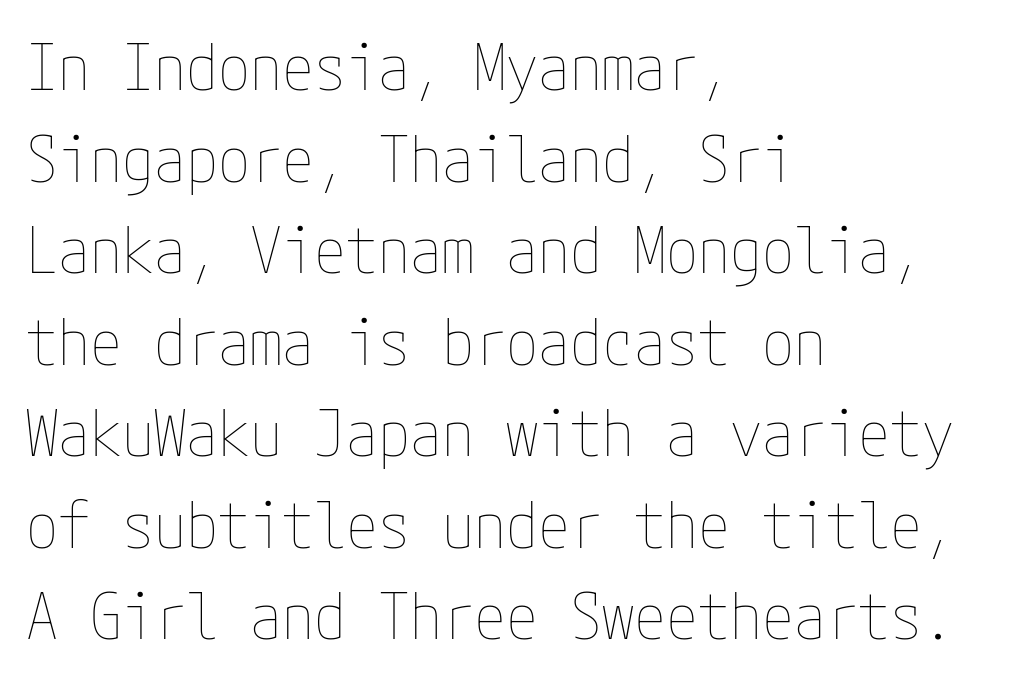
Q: Is the text bold? A: No.
Q: Is the text italic (slanted)? A: No, it is upright.
Q: Is the text underlined? A: No.
Q: How is the paragraph aligned? A: Left-aligned.
Q: Is the spacing between letters normal or unusually wide? A: Normal.
Q: Is the spacing between lines tight, normal or loose? A: Normal.
Q: Width (condensed, normal, or wide)? A: Condensed.
Q: Stroke contrast? A: Low.
Q: x-height? A: Medium.
